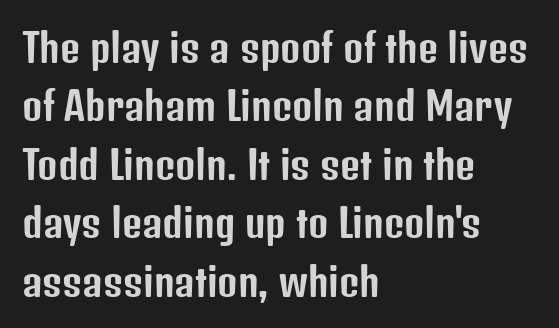
The designer went with a sans here, leaving each stem footless. The lines in this sample share a left origin and differ only in where they stop. A normal amount of white space separates one row of letters from the next. Descenders are the only things crossing below the line. Characters follow at the spacing the type designer built in. This sample has the flowing, uneven cadence of proportional lettering.
